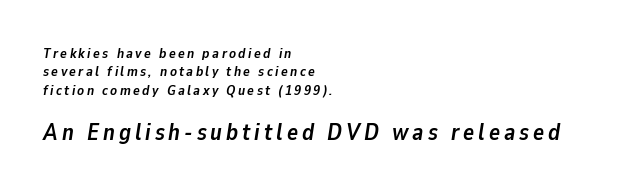
{"italic": "yes", "lean": "right", "slant_degrees": 9, "bold": "yes", "underline": "no", "align": "left", "line_spacing": "normal", "line_spacing_ratio": 1.31, "larger_block": "second", "size_ratio": 1.64, "glyph_px": 23}
